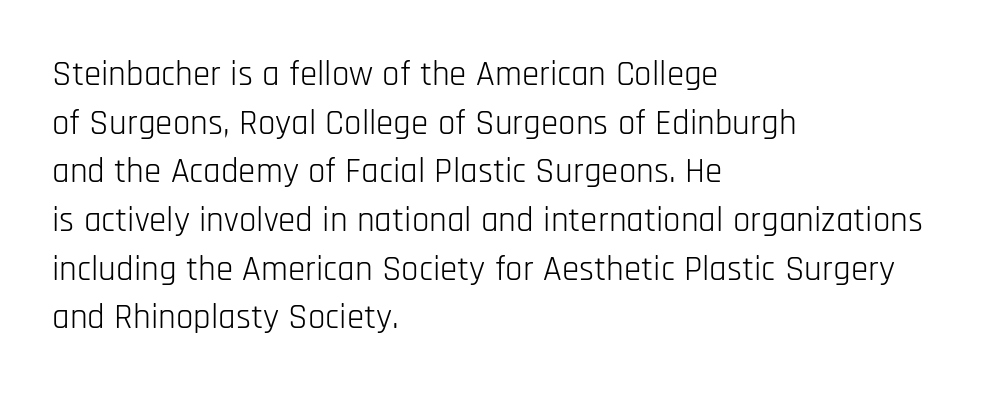
Q: Is the text bold? A: No.
Q: Is the text italic (slanted)? A: No, it is upright.
Q: Is the typeface a serif or a sans-serif typeface? A: Sans-serif.
Q: Is the text underlined? A: No.
Q: How is the paragraph aligned? A: Left-aligned.
Q: Is the spacing between letters normal or unusually wide? A: Normal.
Q: Is the spacing between lines tight, normal or loose? A: Normal.
Q: Width (condensed, normal, or wide)? A: Condensed.
Q: Stroke contrast? A: Low.
Q: x-height? A: Large.
Q: Monospaced? A: No.
